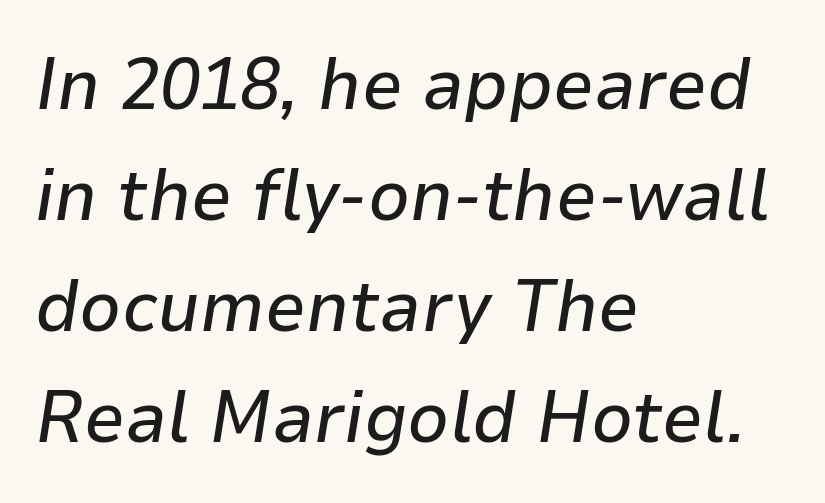
Q: Is the text italic (slanted)? A: Yes, it leans right by about 9 degrees.
Q: Is the text underlined? A: No.
Q: How is the paragraph aligned? A: Left-aligned.
Q: Is the spacing between letters normal or unusually wide? A: Normal.
Q: Is the spacing between lines tight, normal or loose? A: Normal.
Q: Width (condensed, normal, or wide)? A: Normal.
Q: Stroke contrast? A: Low.
Q: x-height? A: Medium.
Q: Monospaced? A: No.
